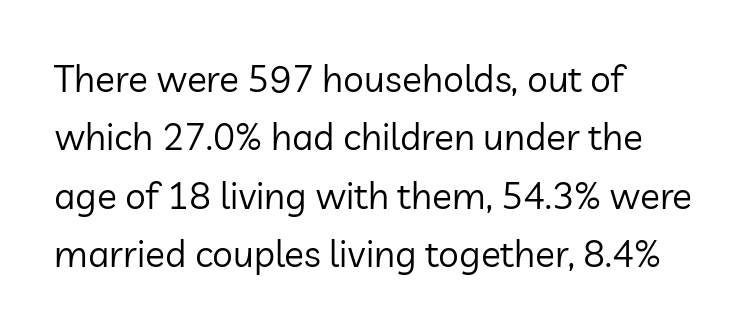
{"serif": "no", "italic": "no", "bold": "no", "weight": "regular", "width": "normal", "stroke_contrast": "low", "x_height": "medium", "monospaced": "no", "underline": "no", "align": "left", "line_spacing": "normal", "line_spacing_ratio": 1.58, "letter_spacing": "normal", "letter_spacing_em": 0.0, "glyph_px": 37}
